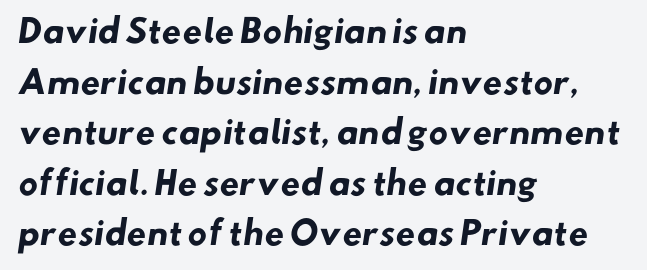
Q: Is the text bold? A: Yes.
Q: Is the typeface a serif or a sans-serif typeface? A: Sans-serif.
Q: Is the text underlined? A: No.
Q: How is the paragraph aligned? A: Left-aligned.
Q: Is the spacing between letters normal or unusually wide? A: Normal.
Q: Is the spacing between lines tight, normal or loose? A: Normal.
Q: Width (condensed, normal, or wide)? A: Normal.
Q: Stroke contrast? A: Low.
Q: x-height? A: Small.
Q: Monospaced? A: No.
